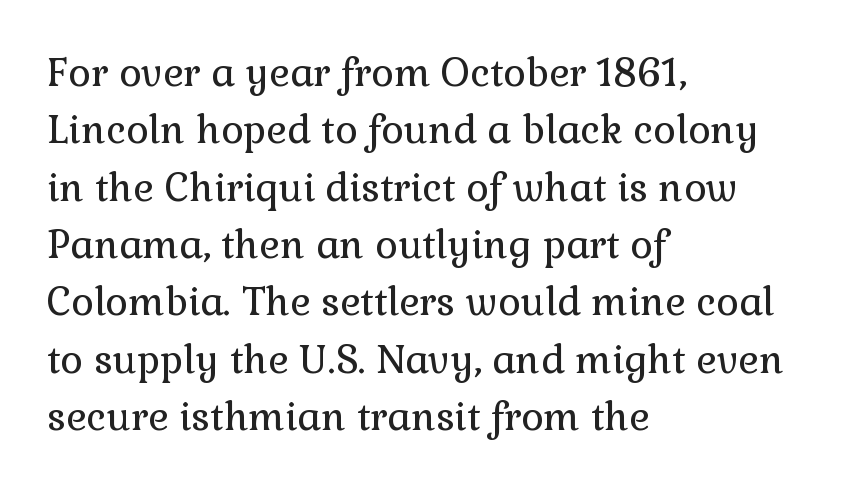
To sum up the face: it has serifs. The type is set solid horizontally, with unmodified tracking. This sample has the flowing, uneven cadence of proportional lettering. Casual observation: everything's shoved over to the left.
